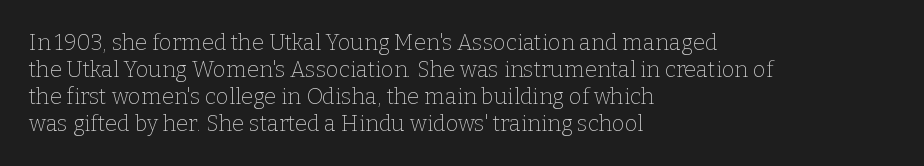
Honestly, the letter spacing is just normal — you wouldn't notice it. A student would call this left alignment; a typographer would say flush left, rag right. The font sits on the lighter half of the weight spectrum, regular included. Just letters on the line, the space beneath them empty.
